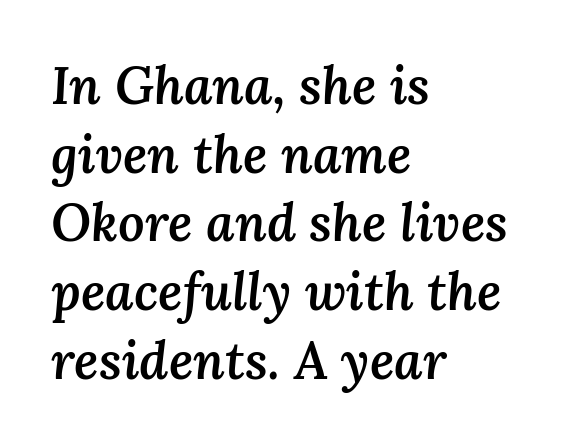
{"italic": "yes", "lean": "right", "slant_degrees": 3, "bold": "semi", "weight": "semibold", "width": "normal", "stroke_contrast": "medium", "x_height": "medium", "monospaced": "no", "underline": "no", "align": "left", "line_spacing": "normal", "line_spacing_ratio": 1.32, "letter_spacing": "normal", "letter_spacing_em": 0.0, "glyph_px": 52}
